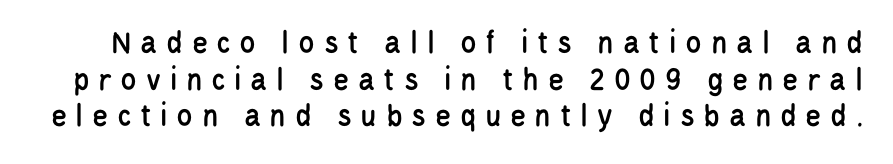
{"serif": "no", "italic": "no", "width": "condensed", "stroke_contrast": "low", "x_height": "large", "monospaced": "no", "underline": "no", "line_spacing": "tight", "line_spacing_ratio": 1.11, "letter_spacing": "wide", "letter_spacing_em": 0.26, "glyph_px": 33}
